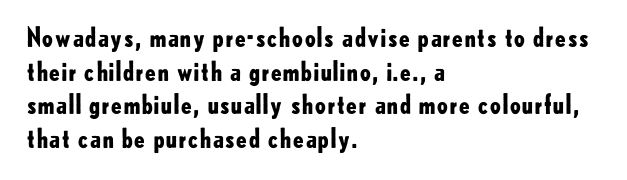
Q: Is the text bold? A: Yes.
Q: Is the text italic (slanted)? A: No, it is upright.
Q: Is the text underlined? A: No.
Q: How is the paragraph aligned? A: Left-aligned.
Q: Is the spacing between letters normal or unusually wide? A: Normal.
Q: Is the spacing between lines tight, normal or loose? A: Normal.
